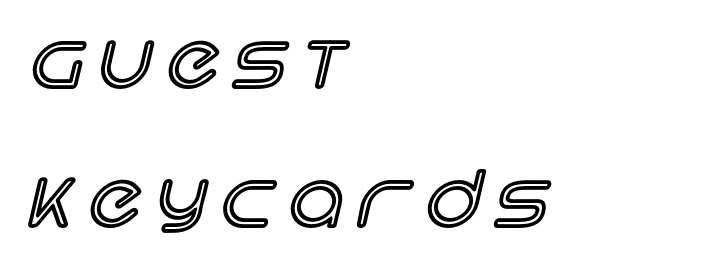
Looks like regular typesetting: each glyph gets only the width it needs. The rendering anchors every line to the left-hand side. Descenders are the only things crossing below the line. The tracking jumps out immediately: characters are airy and widely separated.
